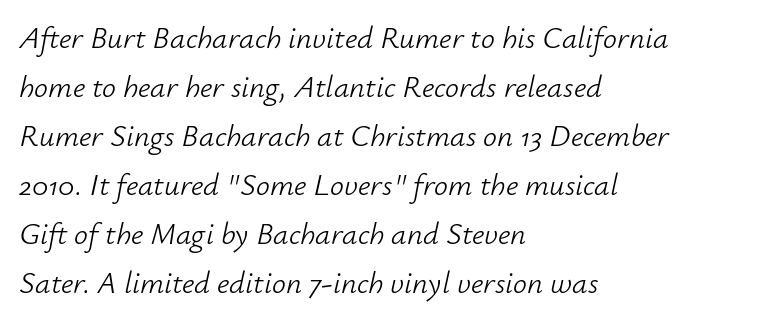
Lines of text with bare space underneath. The passage is arranged the way most books set body copy — flush left. Think of a printed novel: that variable character pitch is what you see here. Unbolded letterforms with no extra heft.
